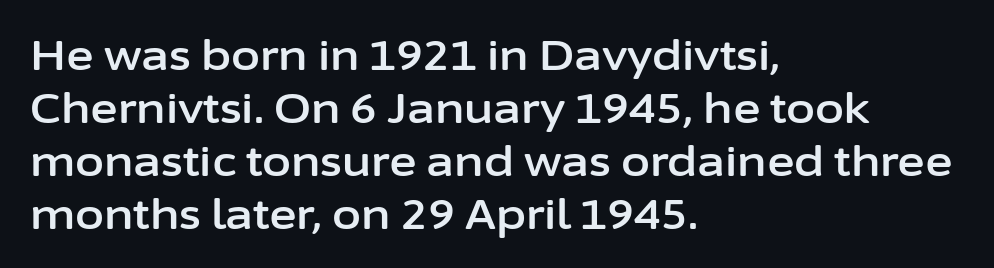
The image shows 42 px sans-serif type, upright; set left-aligned, normal line spacing (1.26x), normal letter spacing, not underlined; low stroke contrast and a medium x-height.
